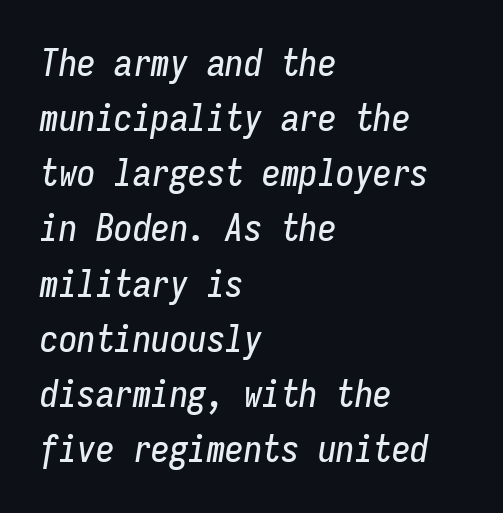
{"italic": "yes", "lean": "right", "slant_degrees": 9, "width": "condensed", "stroke_contrast": "low", "x_height": "medium", "monospaced": "yes", "underline": "no", "align": "left", "line_spacing": "normal", "line_spacing_ratio": 1.49, "letter_spacing": "normal", "letter_spacing_em": 0.0, "glyph_px": 37}
